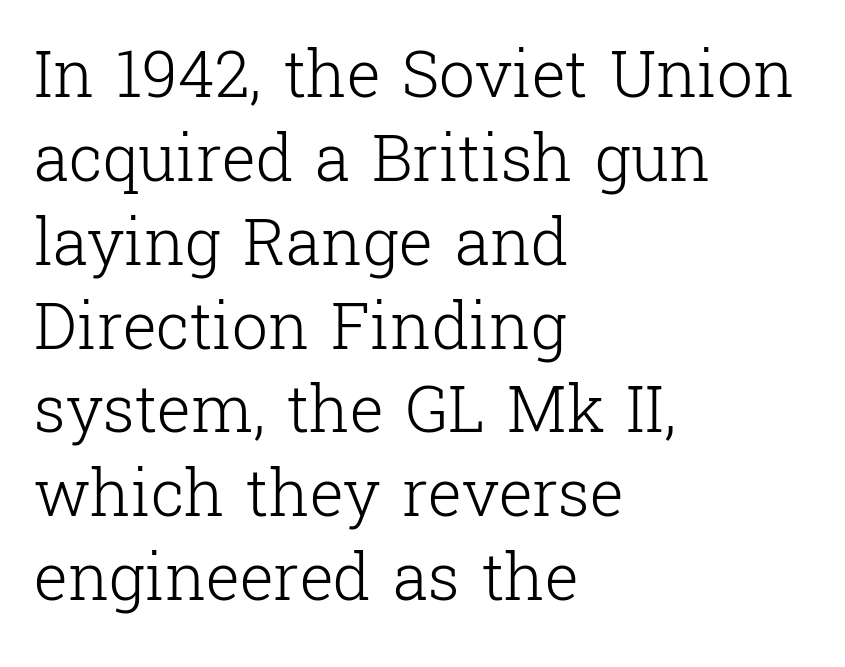
Q: Is the text bold? A: No.
Q: Is the text italic (slanted)? A: No, it is upright.
Q: Is the typeface a serif or a sans-serif typeface? A: Serif.
Q: Is the text underlined? A: No.
Q: How is the paragraph aligned? A: Left-aligned.
Q: Is the spacing between letters normal or unusually wide? A: Normal.
Q: Is the spacing between lines tight, normal or loose? A: Normal.
Q: Width (condensed, normal, or wide)? A: Normal.
Q: Stroke contrast? A: Low.
Q: x-height? A: Medium.
Q: Monospaced? A: No.
